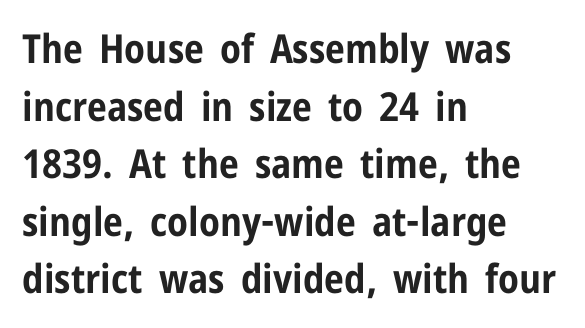
Each row of text sits above clean, open space. Looks like regular typesetting: each glyph gets only the width it needs. Students, note that the glyphs here touch the page at normal intervals. Plenty of ink on the page — the face is bold. One-word summary of the alignment: left. In terms of letterform style, serifs are entirely absent.
